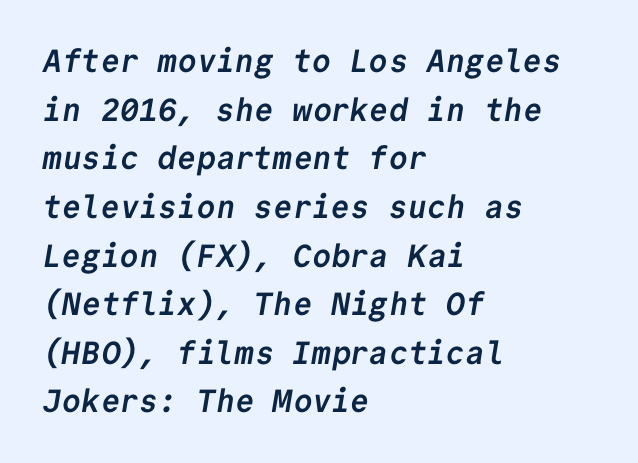
Q: Is the text bold? A: Yes.
Q: Is the typeface a serif or a sans-serif typeface? A: Sans-serif.
Q: Is the text underlined? A: No.
Q: How is the paragraph aligned? A: Left-aligned.
Q: Is the spacing between letters normal or unusually wide? A: Normal.
Q: Is the spacing between lines tight, normal or loose? A: Normal.
Q: Width (condensed, normal, or wide)? A: Normal.
Q: Stroke contrast? A: Low.
Q: x-height? A: Medium.
Q: Monospaced? A: Yes.
